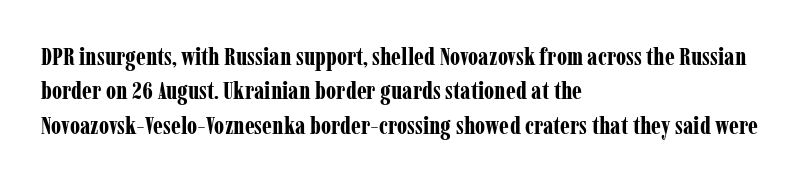
{"italic": "no", "bold": "yes", "underline": "no", "align": "left", "line_spacing": "normal", "line_spacing_ratio": 1.38, "letter_spacing": "normal", "letter_spacing_em": 0.0, "glyph_px": 25}
